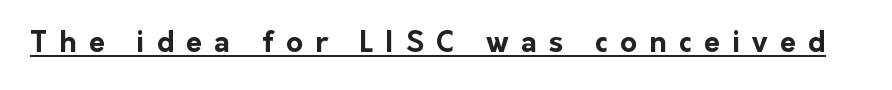
{"serif": "no", "italic": "no", "bold": "yes", "weight": "bold", "width": "normal", "stroke_contrast": "low", "x_height": "medium", "monospaced": "no", "underline": "yes", "letter_spacing": "wide", "letter_spacing_em": 0.42, "glyph_px": 29}
